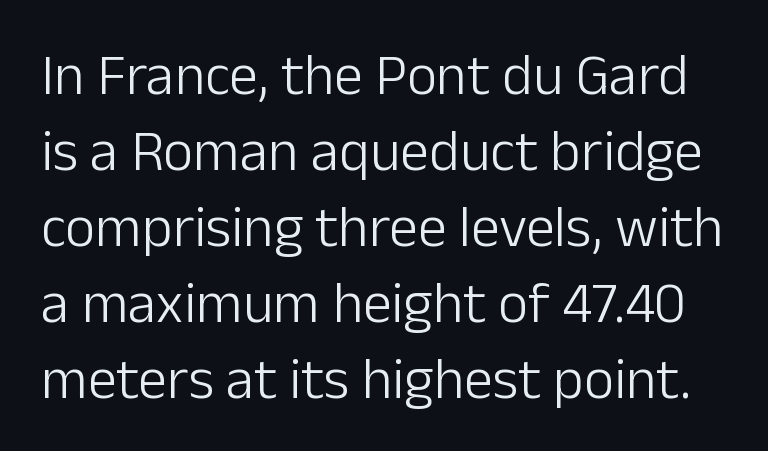
Q: Is the text bold? A: No.
Q: Is the text italic (slanted)? A: No, it is upright.
Q: Is the typeface a serif or a sans-serif typeface? A: Sans-serif.
Q: Is the text underlined? A: No.
Q: Is the spacing between letters normal or unusually wide? A: Normal.
Q: Is the spacing between lines tight, normal or loose? A: Normal.
Q: Width (condensed, normal, or wide)? A: Normal.
Q: Stroke contrast? A: Low.
Q: x-height? A: Medium.
Q: Monospaced? A: No.
